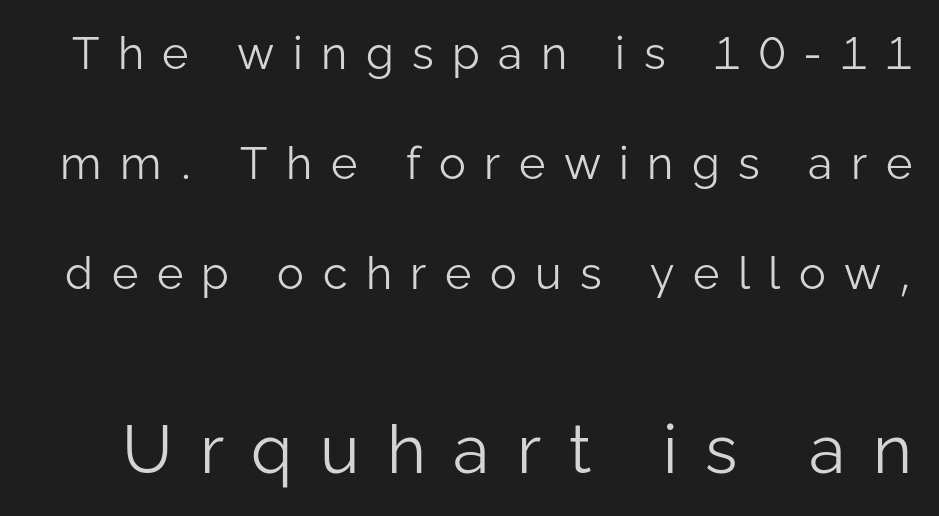
Caption: upper text group reduced, lower text group enlarged. The words here are not underlined. The face used here is a sans, in the tradition of grotesques and geometrics. This sample uses an upright cut, with every glyph sitting square on the baseline. Proportional: the letters do not fall into vertical columns.
